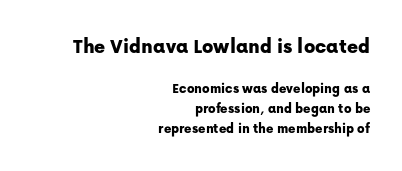
The image shows 21 px text type, upright; set right-aligned, normal line spacing (1.44x), normal letter spacing, not underlined; the first (top) block is 1.5x larger.
